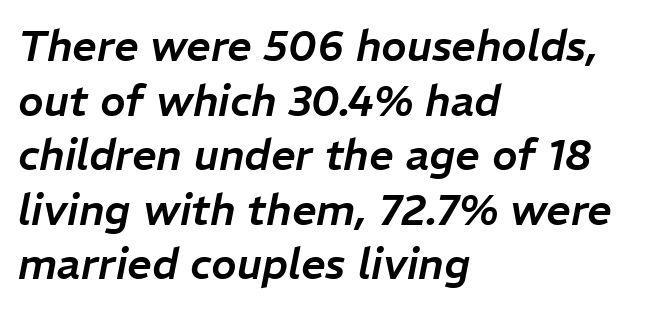
{"italic": "yes", "lean": "right", "slant_degrees": 11, "width": "normal", "stroke_contrast": "low", "x_height": "medium", "monospaced": "no", "underline": "no", "align": "left", "line_spacing": "normal", "line_spacing_ratio": 1.27, "letter_spacing": "normal", "letter_spacing_em": 0.0, "glyph_px": 43}
